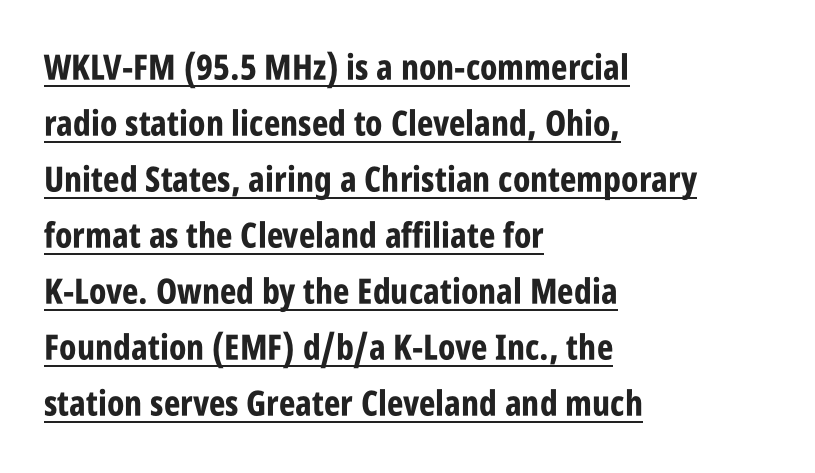
Q: Is the text bold? A: Yes.
Q: Is the text italic (slanted)? A: No, it is upright.
Q: Is the typeface a serif or a sans-serif typeface? A: Sans-serif.
Q: Is the text underlined? A: Yes.
Q: How is the paragraph aligned? A: Left-aligned.
Q: Is the spacing between letters normal or unusually wide? A: Normal.
Q: Is the spacing between lines tight, normal or loose? A: Normal.
Q: Width (condensed, normal, or wide)? A: Condensed.
Q: Stroke contrast? A: Low.
Q: x-height? A: Large.
Q: Monospaced? A: No.
